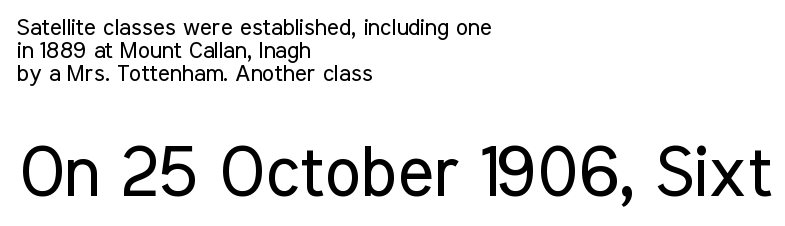
Compare the two chunks: the lower has the greater cap height. Has an underline been added? It has not. Successive baselines arrive quickly, one right under another. The letters advance in unequal steps, a hallmark of proportional type.
